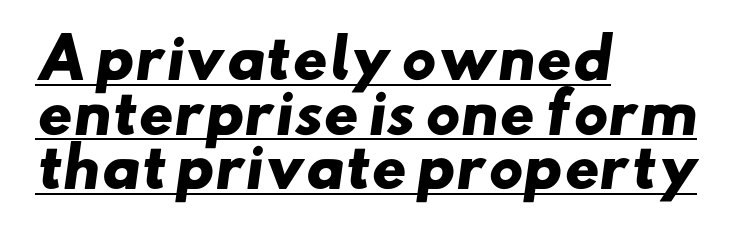
Does the leading feel generous? Not at all — it's pinched. A full-strength bold gives these letters their thick strokes. You can tell from the bare stems that sans-serif type was used. The rendered words wear a rule along their underside. The passage shown is typed in a proportional face where columns would drift. Where is the straight margin? On the left.
